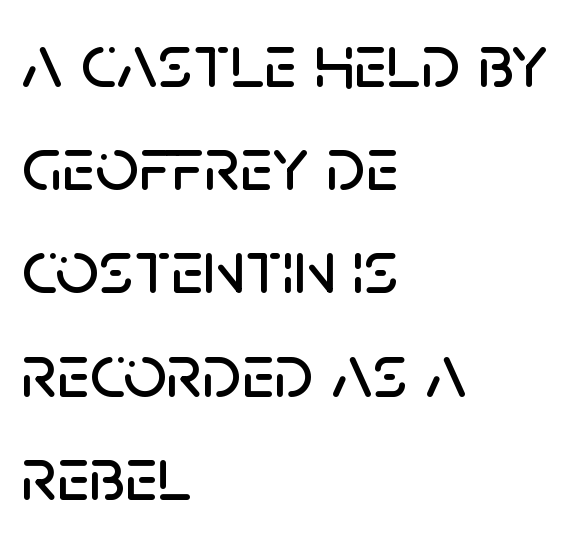
The space beneath each line is pristine and unruled. Stroke terminals: plain, sans-serif. Line starts are locked; line ends wander. Is this a fixed-width face? No — the glyphs have proportional, varying widths. This sample keeps an unexceptional amount of space between lines.
